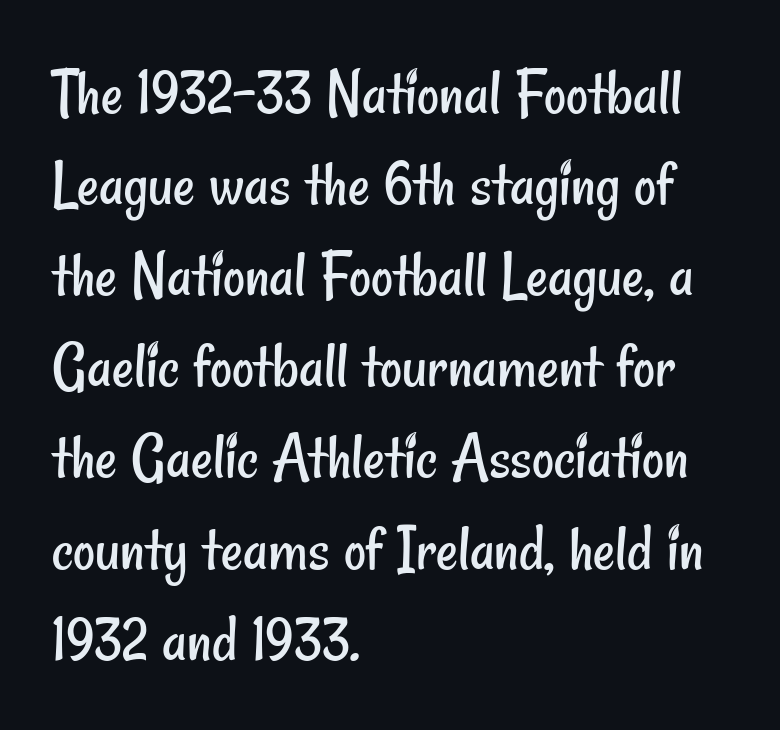
Q: Is the text bold? A: No.
Q: Is the typeface a serif or a sans-serif typeface? A: Sans-serif.
Q: Is the text underlined? A: No.
Q: How is the paragraph aligned? A: Left-aligned.
Q: Is the spacing between letters normal or unusually wide? A: Normal.
Q: Is the spacing between lines tight, normal or loose? A: Normal.
Q: Width (condensed, normal, or wide)? A: Condensed.
Q: Stroke contrast? A: Low.
Q: x-height? A: Small.
Q: Monospaced? A: No.
